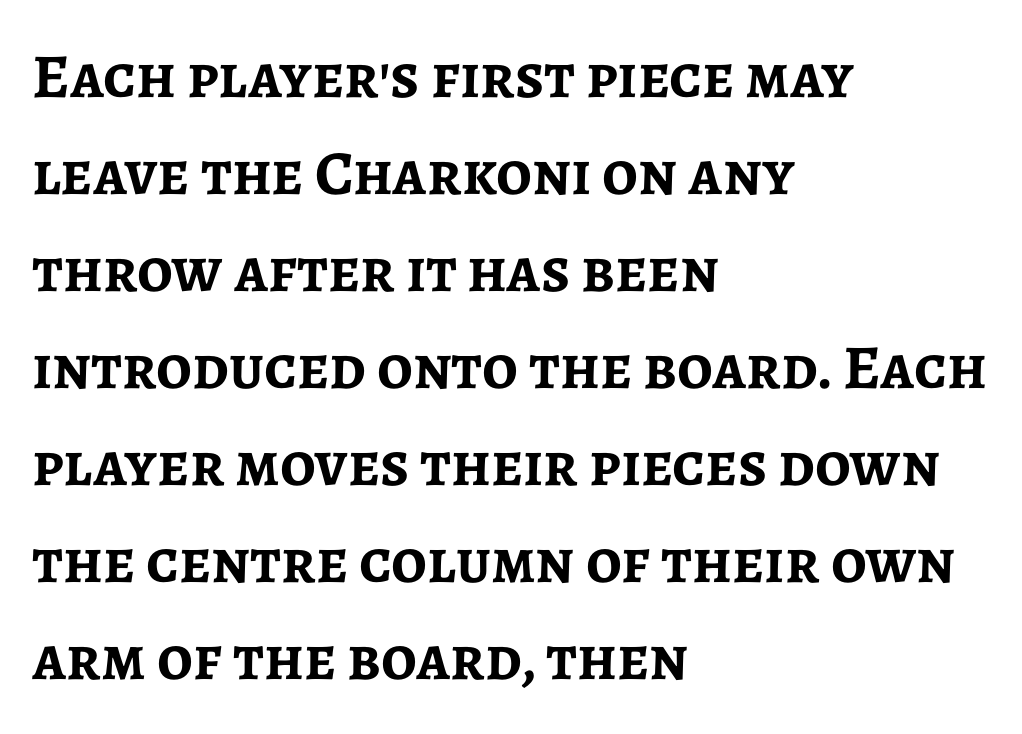
The image shows 63 px semibold sans-serif type, upright; set left-aligned, normal line spacing (1.54x), normal letter spacing, not underlined; low stroke contrast and a medium x-height.
